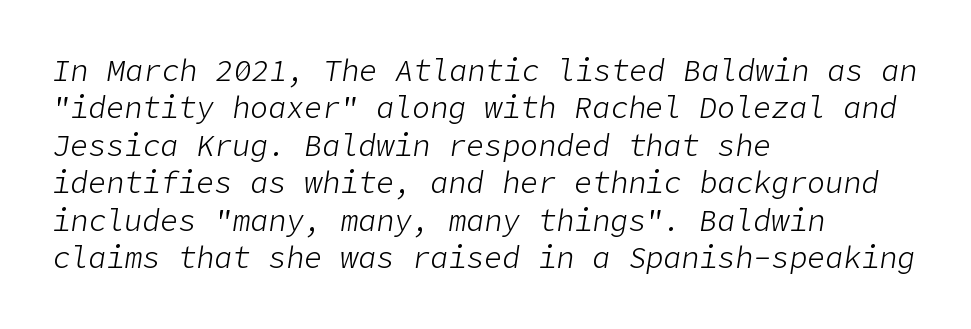
Q: Is the text bold? A: No.
Q: Is the text italic (slanted)? A: Yes, it leans right by about 9 degrees.
Q: Is the text underlined? A: No.
Q: How is the paragraph aligned? A: Left-aligned.
Q: Is the spacing between letters normal or unusually wide? A: Normal.
Q: Is the spacing between lines tight, normal or loose? A: Normal.
Q: Width (condensed, normal, or wide)? A: Normal.
Q: Stroke contrast? A: Low.
Q: x-height? A: Medium.
